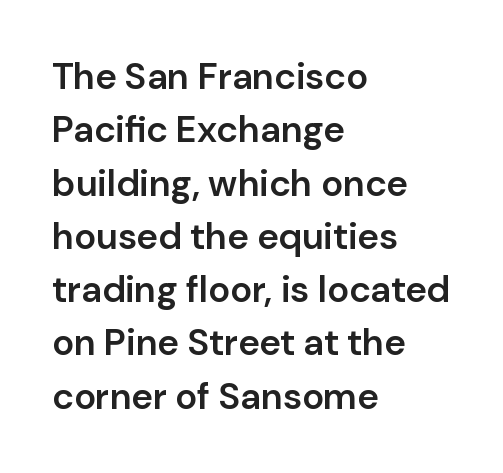
The image shows 37 px semibold sans-serif type, upright; set left-aligned, normal line spacing (1.44x), normal letter spacing, not underlined; low stroke contrast and a medium x-height.
